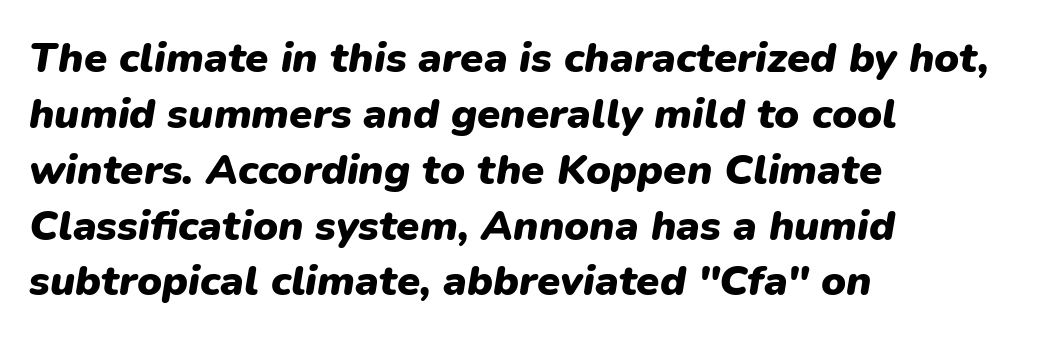
The image shows 42 px heavy type, italic (leaning right); set left-aligned, normal line spacing (1.33x), normal letter spacing, not underlined; low stroke contrast and a medium x-height.
